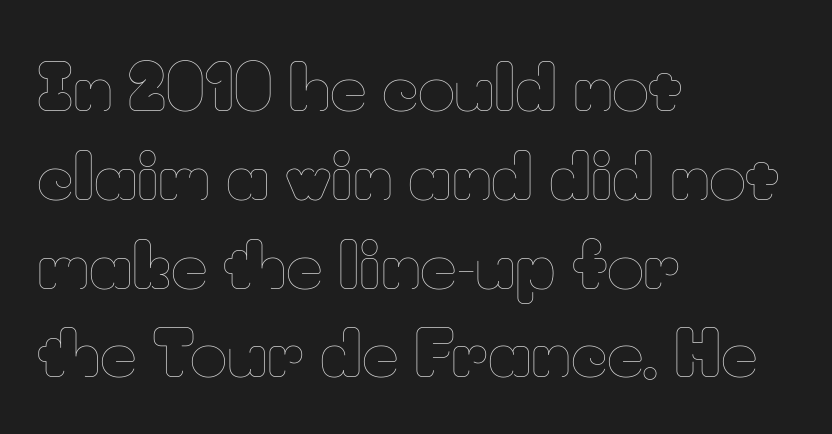
{"italic": "no", "bold": "no", "weight": "thin", "width": "normal", "stroke_contrast": "low", "x_height": "small", "monospaced": "no", "underline": "no", "align": "left", "line_spacing": "normal", "line_spacing_ratio": 1.41, "letter_spacing": "normal", "letter_spacing_em": 0.0, "glyph_px": 63}
